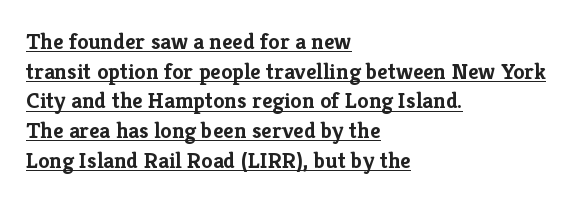
Q: Is the text bold? A: Yes.
Q: Is the text italic (slanted)? A: No, it is upright.
Q: Is the text underlined? A: Yes.
Q: How is the paragraph aligned? A: Left-aligned.
Q: Is the spacing between letters normal or unusually wide? A: Normal.
Q: Is the spacing between lines tight, normal or loose? A: Normal.
